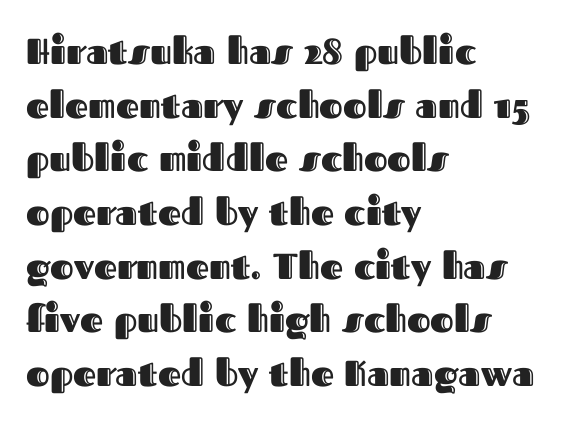
{"italic": "no", "width": "normal", "x_height": "medium", "monospaced": "no", "underline": "no", "align": "left", "line_spacing": "normal", "line_spacing_ratio": 1.49, "letter_spacing": "normal", "letter_spacing_em": 0.0, "glyph_px": 36}
